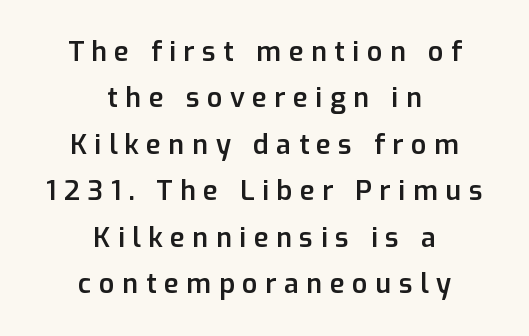
The image shows 27 px text type, upright; set centered, line spacing 1.72x, unusually wide letter spacing (+0.28 em), not underlined.
